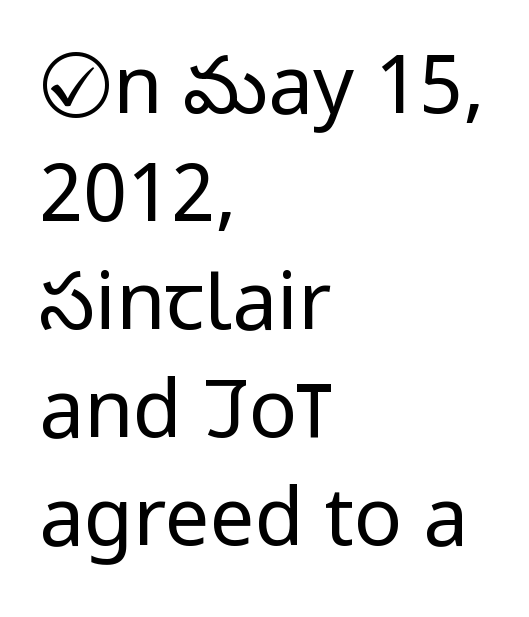
The image shows 80 px regular-weight, condensed sans-serif type, upright; set left-aligned, normal line spacing (1.35x), normal letter spacing, not underlined; low stroke contrast and a large x-height.
